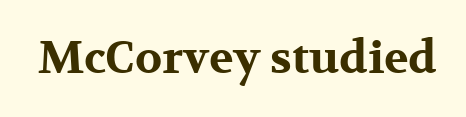
Italic: no, the glyphs are upright roman. Every letter is thick-stroked: bold, no question. The specimen omits any rule beneath the text block's lines. Characters follow at the spacing the type designer built in.
